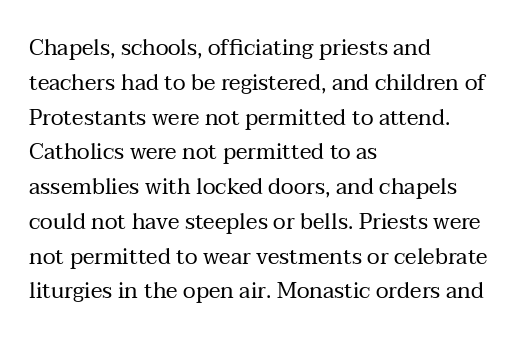
All the whitespace from short lines collects on the right. No extra tracking has been applied to these lines. Characters remain perfectly vertical along every line. The space beneath each line is pristine and unruled. Vertical stems look standard width or narrower in stroke.
